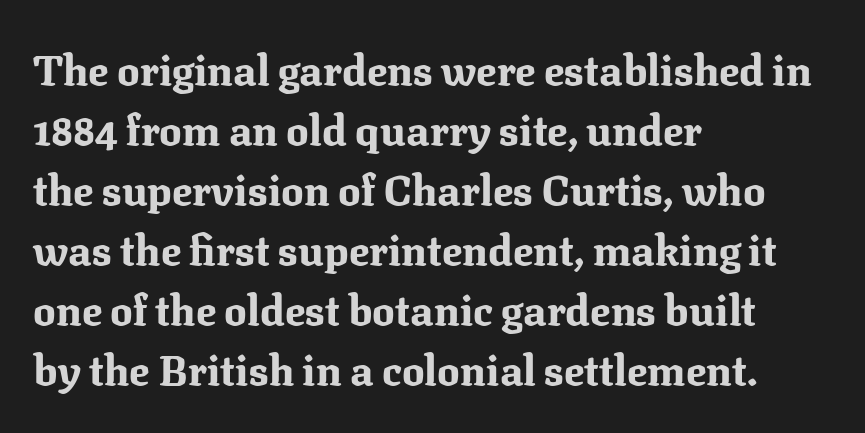
{"serif": "yes", "italic": "no", "bold": "yes", "weight": "bold", "width": "normal", "stroke_contrast": "medium", "x_height": "medium", "monospaced": "no", "underline": "no", "align": "left", "line_spacing": "normal", "line_spacing_ratio": 1.43, "letter_spacing": "normal", "letter_spacing_em": 0.0, "glyph_px": 42}
